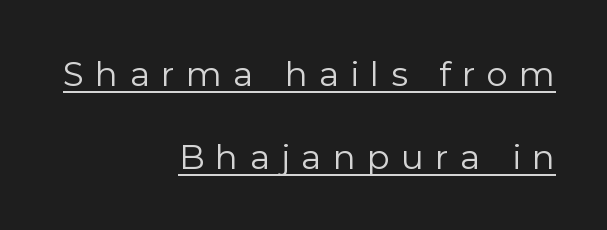
{"serif": "no", "italic": "no", "bold": "no", "weight": "regular", "width": "normal", "stroke_contrast": "low", "x_height": "medium", "monospaced": "no", "underline": "yes", "align": "right", "line_spacing": "loose", "line_spacing_ratio": 2.44, "letter_spacing": "wide", "letter_spacing_em": 0.33, "glyph_px": 34}
